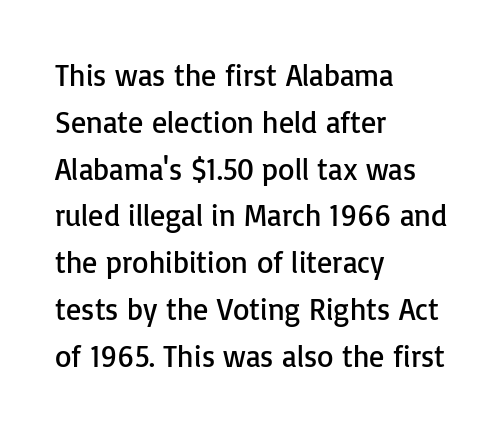
The image shows 30 px regular-weight sans-serif type, upright; set left-aligned, normal line spacing (1.56x), normal letter spacing, not underlined; low stroke contrast and a medium x-height.
